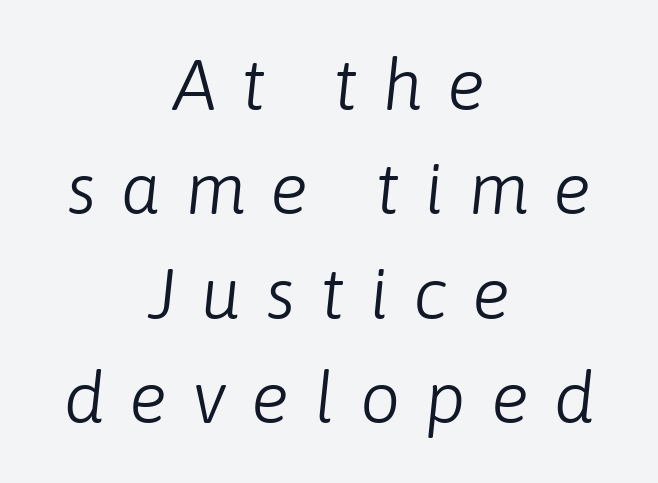
Proportional: the letters do not fall into vertical columns. Ink coverage per letter is moderate at most. The font's italic variant was chosen for this text. Summary of vertical rhythm: regular, with standard interline spacing.
